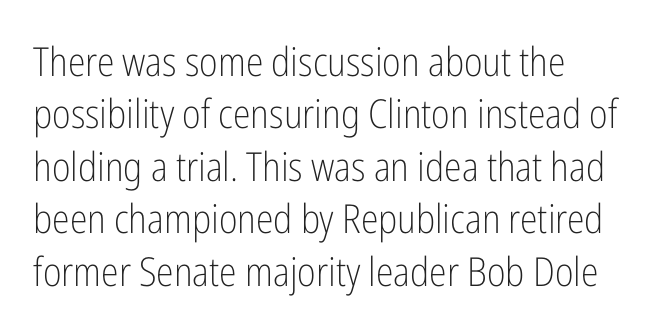
{"serif": "no", "italic": "no", "bold": "no", "weight": "light", "width": "condensed", "stroke_contrast": "low", "x_height": "medium", "monospaced": "no", "underline": "no", "align": "left", "line_spacing": "normal", "line_spacing_ratio": 1.31, "letter_spacing": "normal", "letter_spacing_em": 0.0, "glyph_px": 40}
